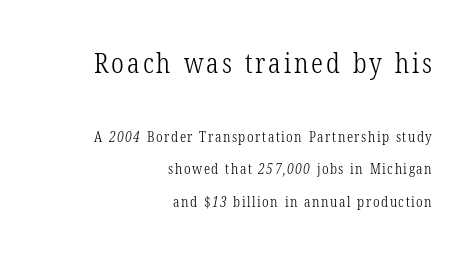
{"bold": "no", "underline": "no", "align": "right", "line_spacing": "loose", "line_spacing_ratio": 2.29, "larger_block": "first", "size_ratio": 1.93, "glyph_px": 27}
